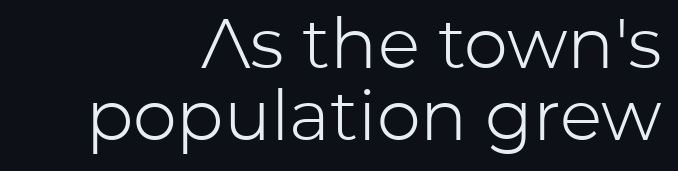
{"serif": "no", "italic": "no", "bold": "no", "weight": "light", "width": "normal", "stroke_contrast": "low", "x_height": "medium", "monospaced": "no", "underline": "no", "align": "right", "line_spacing": "tight", "line_spacing_ratio": 1.03, "letter_spacing": "normal", "letter_spacing_em": 0.0, "glyph_px": 70}
